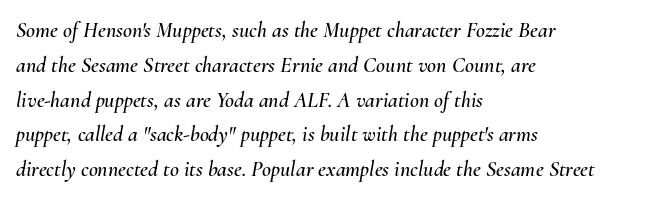
Q: Is the text italic (slanted)? A: Yes, it leans right by about 10 degrees.
Q: Is the text underlined? A: No.
Q: How is the paragraph aligned? A: Left-aligned.
Q: Is the spacing between letters normal or unusually wide? A: Normal.
Q: Is the spacing between lines tight, normal or loose? A: Normal.
